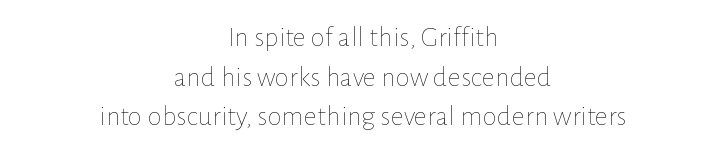
Ordinary non-slanted type is in use. Nobody drew a line under any word here. Standard letterfit; no display-style spreading of the glyphs. Summary of vertical rhythm: regular, with standard interline spacing. The letters advance in unequal steps, a hallmark of proportional type. Stroke mass is kept to a normal reading level or below.
